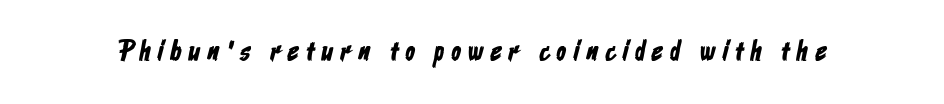
{"serif": "no", "width": "condensed", "stroke_contrast": "low", "x_height": "medium", "monospaced": "no", "underline": "no", "letter_spacing": "wide", "letter_spacing_em": 0.26, "glyph_px": 28}
